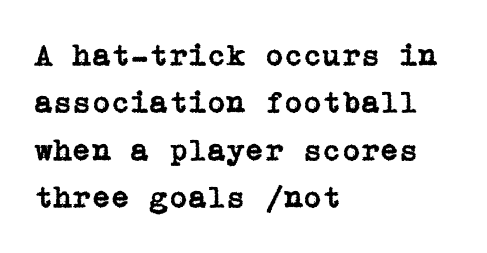
Q: Is the text italic (slanted)? A: No, it is upright.
Q: Is the typeface a serif or a sans-serif typeface? A: Serif.
Q: Is the text underlined? A: No.
Q: How is the paragraph aligned? A: Left-aligned.
Q: Is the spacing between letters normal or unusually wide? A: Normal.
Q: Is the spacing between lines tight, normal or loose? A: Normal.
Q: Width (condensed, normal, or wide)? A: Normal.
Q: Stroke contrast? A: Low.
Q: x-height? A: Medium.
